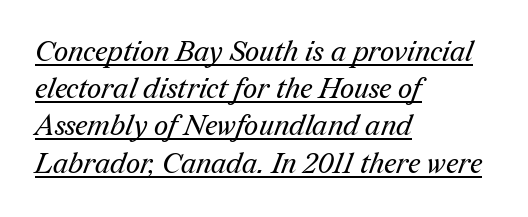
Q: Is the text bold? A: No.
Q: Is the typeface a serif or a sans-serif typeface? A: Serif.
Q: Is the text underlined? A: Yes.
Q: How is the paragraph aligned? A: Left-aligned.
Q: Is the spacing between letters normal or unusually wide? A: Normal.
Q: Is the spacing between lines tight, normal or loose? A: Normal.
Q: Width (condensed, normal, or wide)? A: Normal.
Q: Stroke contrast? A: Medium.
Q: x-height? A: Medium.
Q: Monospaced? A: No.
